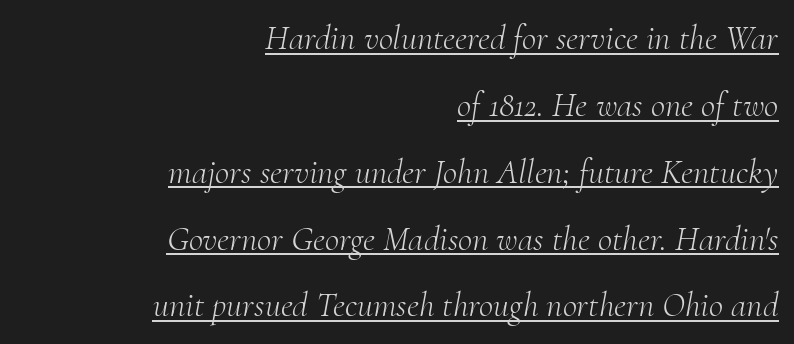
The image shows 35 px light serif type, italic (leaning right); set right-aligned, loose line spacing (1.91x), normal letter spacing, underlined; medium stroke contrast and a small x-height.
